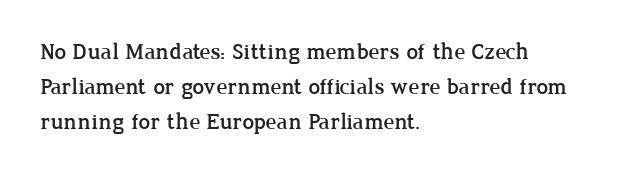
Q: Is the text italic (slanted)? A: No, it is upright.
Q: Is the text underlined? A: No.
Q: How is the paragraph aligned? A: Left-aligned.
Q: Is the spacing between letters normal or unusually wide? A: Normal.
Q: Is the spacing between lines tight, normal or loose? A: Normal.
